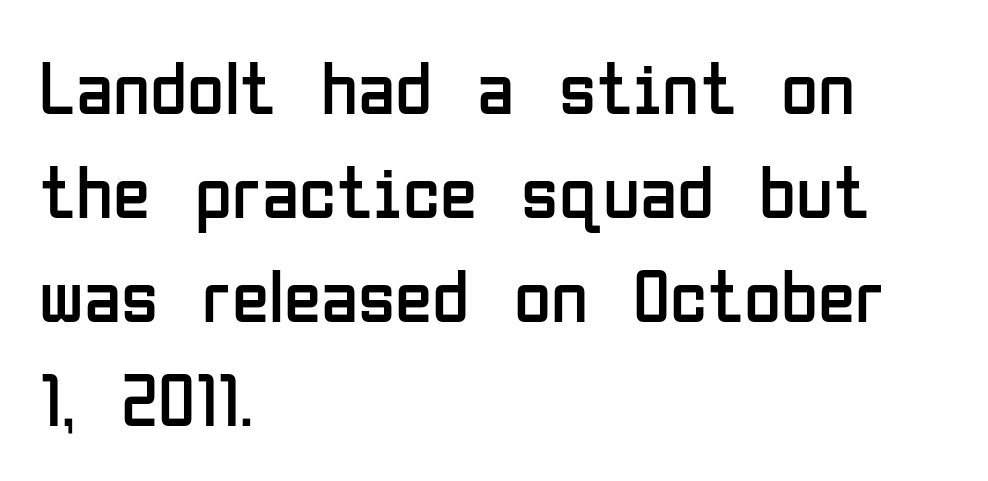
The image shows 76 px regular-weight, condensed sans-serif type, upright; set left-aligned, normal line spacing (1.37x), normal letter spacing, not underlined; low stroke contrast and a medium x-height.
